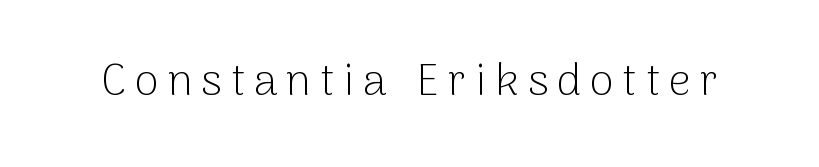
The image shows 44 px light sans-serif type, upright; set unusually wide letter spacing (+0.2 em), not underlined; low stroke contrast and a medium x-height.
